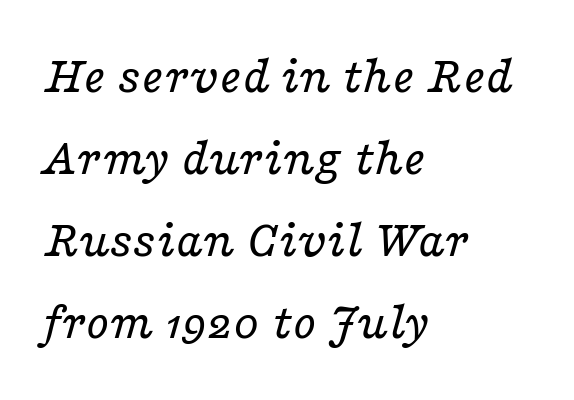
{"serif": "yes", "italic": "yes", "lean": "right", "slant_degrees": 16, "bold": "no", "weight": "regular", "width": "wide", "stroke_contrast": "low", "x_height": "medium", "monospaced": "no", "underline": "no", "align": "left", "line_spacing": "normal", "line_spacing_ratio": 1.52, "letter_spacing": "normal", "letter_spacing_em": 0.0, "glyph_px": 54}
